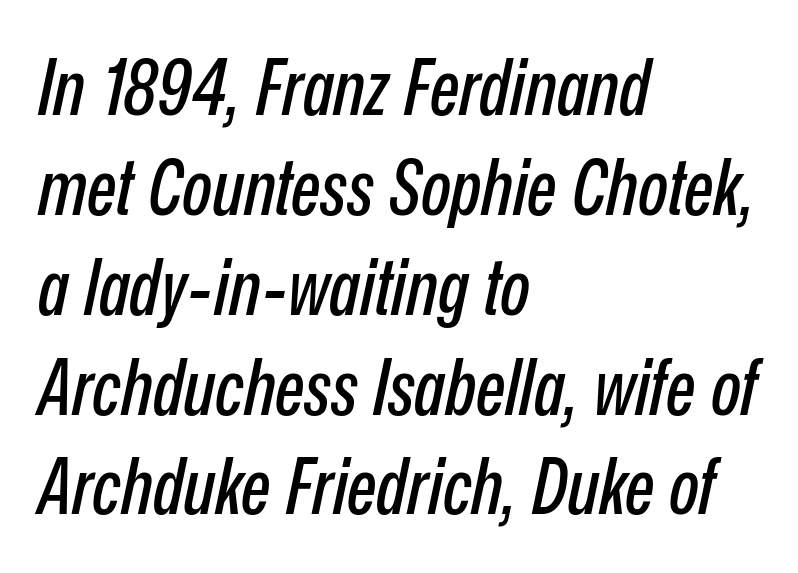
Q: Is the text italic (slanted)? A: Yes, it leans right by about 12 degrees.
Q: Is the text underlined? A: No.
Q: How is the paragraph aligned? A: Left-aligned.
Q: Is the spacing between letters normal or unusually wide? A: Normal.
Q: Is the spacing between lines tight, normal or loose? A: Normal.
Q: Width (condensed, normal, or wide)? A: Condensed.
Q: Stroke contrast? A: Low.
Q: x-height? A: Medium.
Q: Monospaced? A: No.
